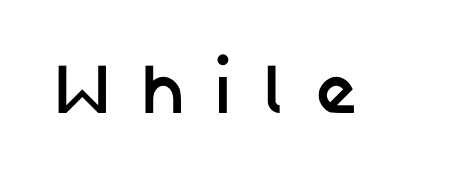
The characters display no serif detailing; their extremities are plain. Bare-footed words on every line. Strokes here are thick enough to call this a true bold. You can tell it's not italic because the verticals are truly vertical.
